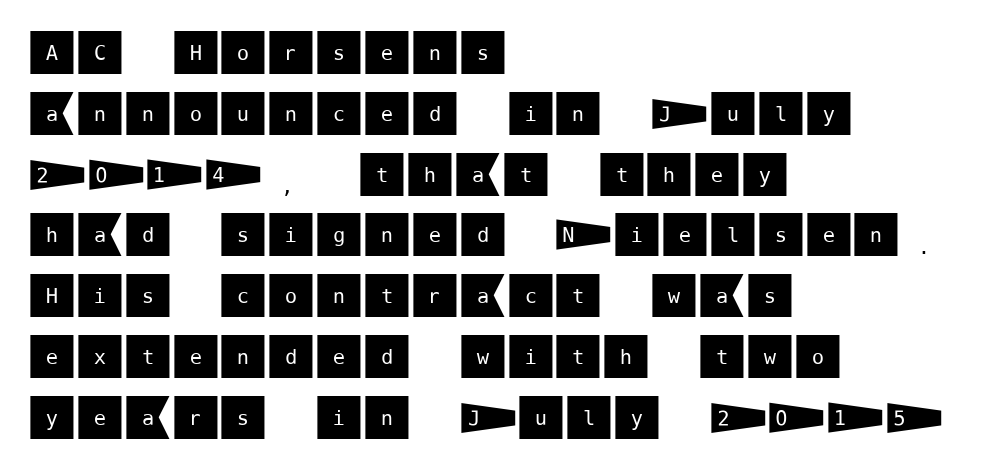
The image shows 49 px sans-serif type, upright; set left-aligned, line spacing 1.24x, normal letter spacing, not underlined; medium stroke contrast and a large x-height.
